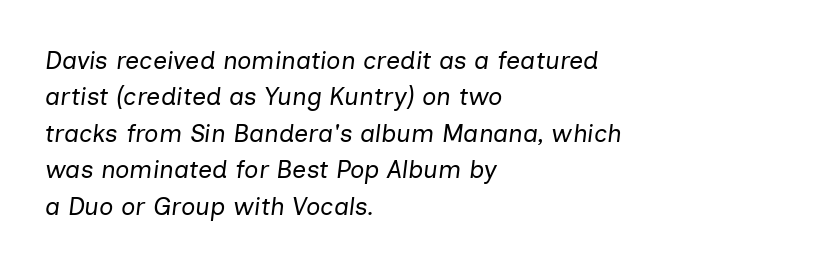
Q: Is the text bold? A: No.
Q: Is the text italic (slanted)? A: Yes, it leans right by about 7 degrees.
Q: Is the text underlined? A: No.
Q: How is the paragraph aligned? A: Left-aligned.
Q: Is the spacing between letters normal or unusually wide? A: Normal.
Q: Is the spacing between lines tight, normal or loose? A: Normal.
